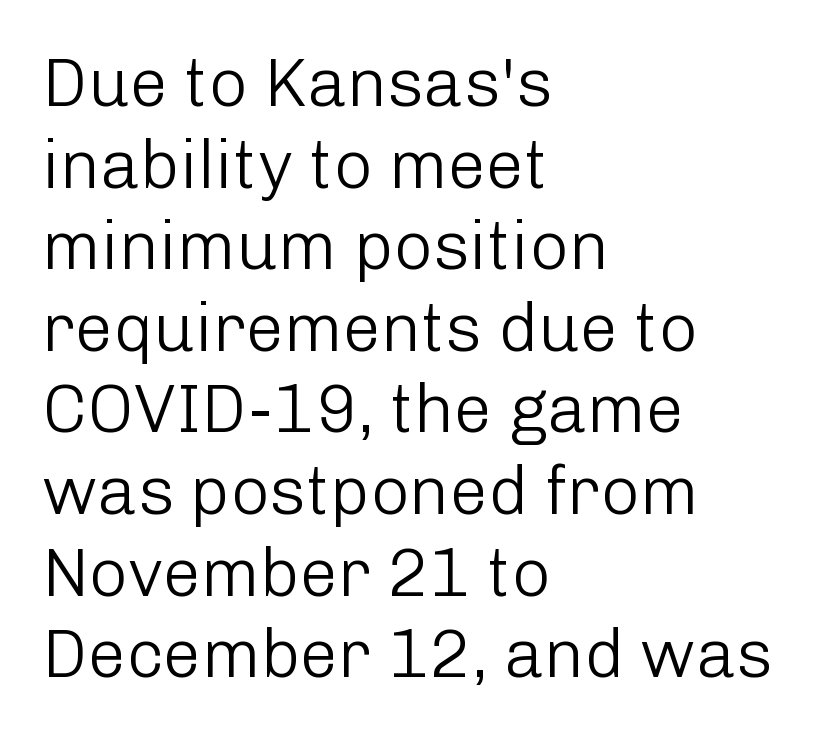
The image shows 68 px light sans-serif type, upright; set left-aligned, line spacing 1.2x, normal letter spacing, not underlined; low stroke contrast and a medium x-height.
